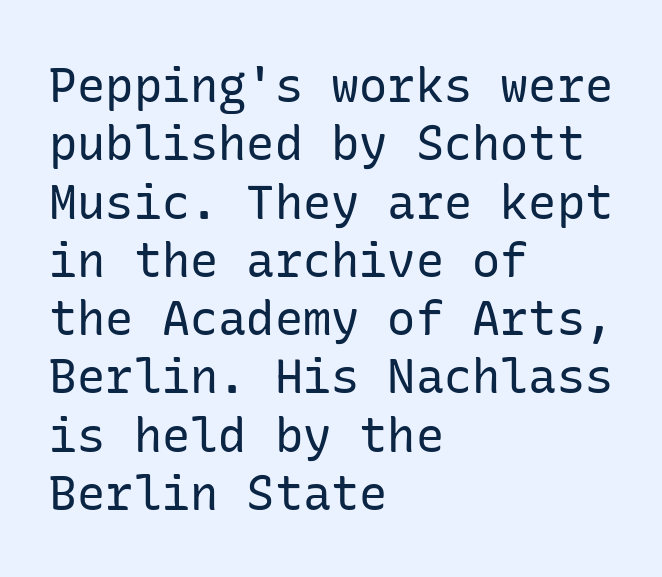
The image shows 47 px regular-weight sans-serif type, upright; set left-aligned, line spacing 1.24x, normal letter spacing, not underlined; low stroke contrast and a medium x-height.
